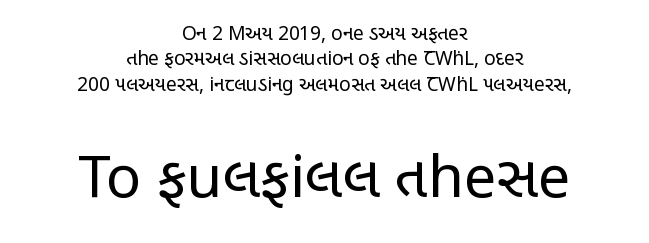
{"serif": "no", "italic": "no", "bold": "no", "weight": "regular", "width": "condensed", "stroke_contrast": "low", "x_height": "large", "monospaced": "no", "underline": "no", "align": "center", "line_spacing": "normal", "line_spacing_ratio": 1.34, "letter_spacing": "normal", "letter_spacing_em": 0.0, "larger_block": "second", "size_ratio": 3.05, "glyph_px": 58}
